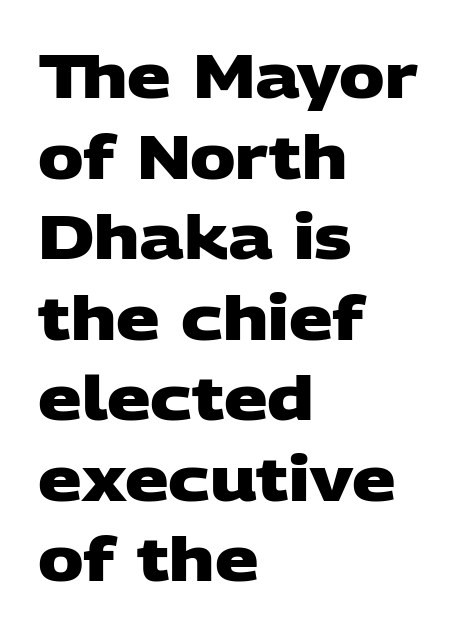
{"serif": "no", "bold": "yes", "weight": "heavy", "width": "wide", "stroke_contrast": "low", "x_height": "large", "monospaced": "no", "underline": "no", "align": "left", "line_spacing": "normal", "line_spacing_ratio": 1.32, "letter_spacing": "normal", "letter_spacing_em": 0.0, "glyph_px": 61}
